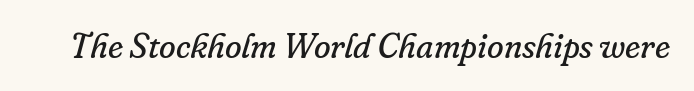
Stems and bowls with no extra thickness — not bold. Looks like regular typesetting: each glyph gets only the width it needs. Underline: absent. Look at the bottom of the vertical strokes: they flare into serifs here.
